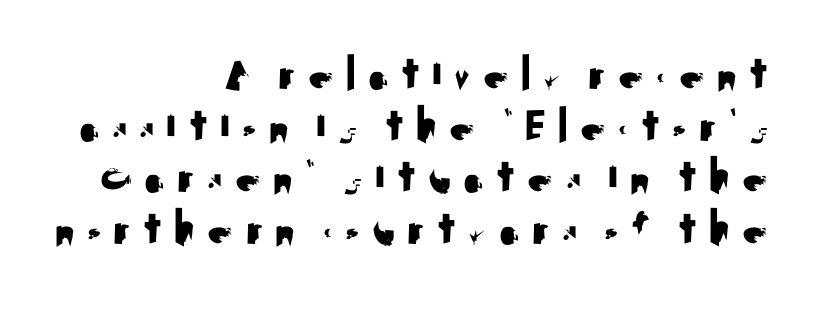
Q: Is the text italic (slanted)? A: No, it is upright.
Q: Is the typeface a serif or a sans-serif typeface? A: Sans-serif.
Q: Is the text underlined? A: No.
Q: How is the paragraph aligned? A: Right-aligned.
Q: Is the spacing between letters normal or unusually wide? A: Unusually wide.
Q: Is the spacing between lines tight, normal or loose? A: Tight.
Q: Width (condensed, normal, or wide)? A: Normal.
Q: Stroke contrast? A: Medium.
Q: x-height? A: Small.
Q: Monospaced? A: No.
